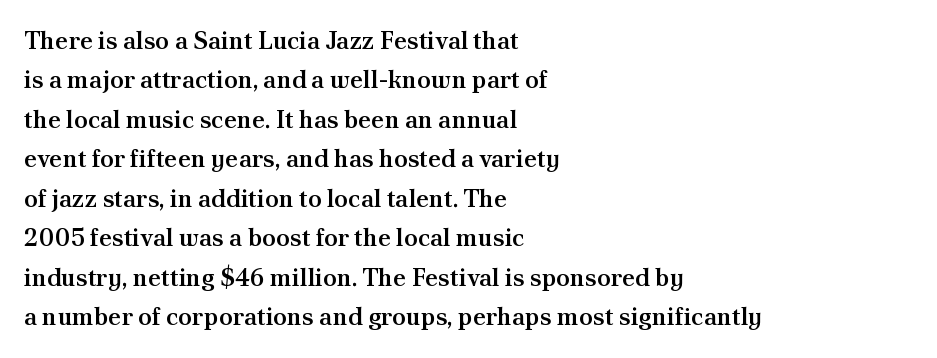
Underlining? Definitely not there. This sample uses plain, unmodified letter spacing. Is there any slant? The stems are plumb. A classic flush-left, rag-right setting is used for this passage.
